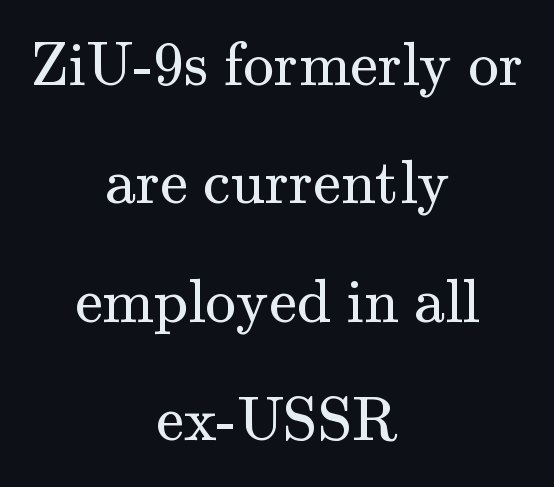
The image shows 62 px regular-weight serif type, upright; set centered, loose line spacing (1.91x), normal letter spacing, not underlined; medium stroke contrast and a small x-height.
